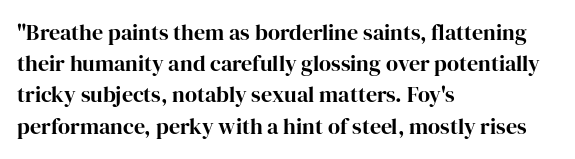
Q: Is the text bold? A: Yes.
Q: Is the text italic (slanted)? A: No, it is upright.
Q: Is the text underlined? A: No.
Q: How is the paragraph aligned? A: Left-aligned.
Q: Is the spacing between letters normal or unusually wide? A: Normal.
Q: Is the spacing between lines tight, normal or loose? A: Normal.
